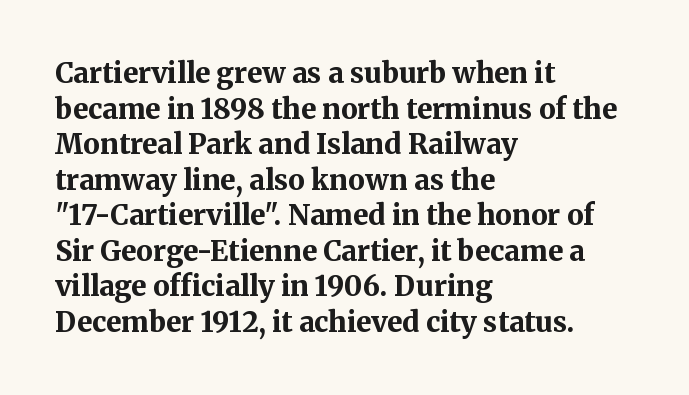
The image shows 28 px bold serif type, upright; set left-aligned, normal line spacing (1.27x), normal letter spacing, not underlined; medium stroke contrast and a medium x-height.
